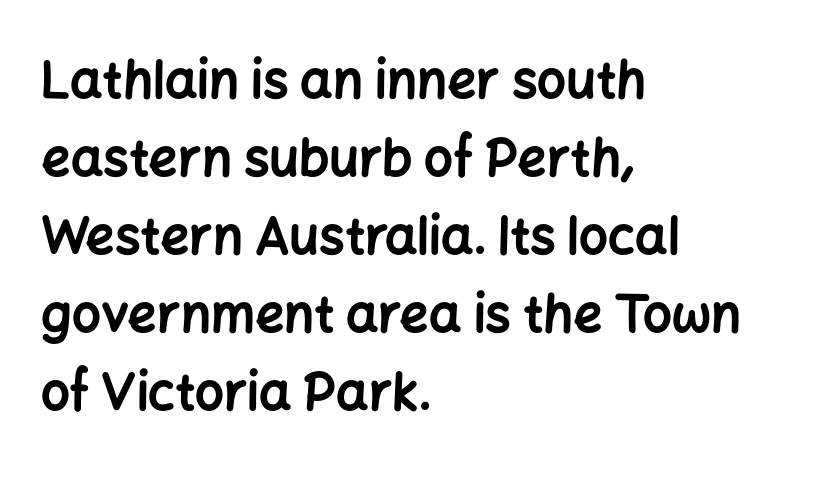
{"serif": "no", "italic": "no", "bold": "yes", "weight": "bold", "width": "normal", "stroke_contrast": "low", "x_height": "medium", "monospaced": "no", "underline": "no", "align": "left", "line_spacing": "normal", "line_spacing_ratio": 1.53, "letter_spacing": "normal", "letter_spacing_em": 0.0, "glyph_px": 51}
